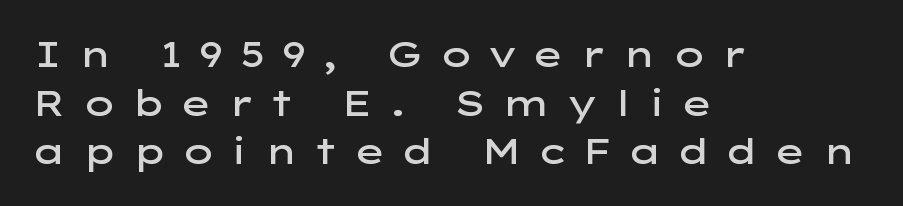
Q: Is the text bold? A: Semi-bold.
Q: Is the text italic (slanted)? A: No, it is upright.
Q: Is the typeface a serif or a sans-serif typeface? A: Sans-serif.
Q: Is the text underlined? A: No.
Q: How is the paragraph aligned? A: Left-aligned.
Q: Is the spacing between letters normal or unusually wide? A: Unusually wide.
Q: Is the spacing between lines tight, normal or loose? A: Normal.
Q: Width (condensed, normal, or wide)? A: Wide.
Q: Stroke contrast? A: Low.
Q: x-height? A: Medium.
Q: Monospaced? A: No.
